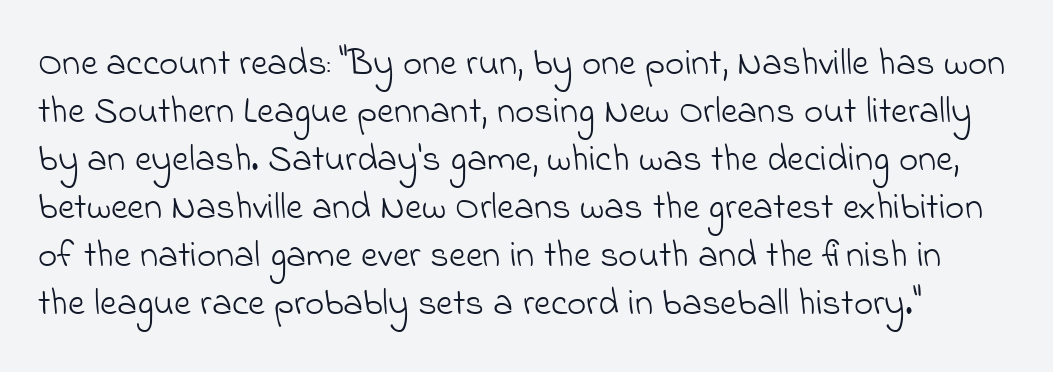
{"serif": "no", "bold": "no", "weight": "light", "width": "normal", "stroke_contrast": "low", "x_height": "small", "monospaced": "no", "underline": "no", "line_spacing": "normal", "line_spacing_ratio": 1.3, "letter_spacing": "normal", "letter_spacing_em": 0.0, "glyph_px": 37}
